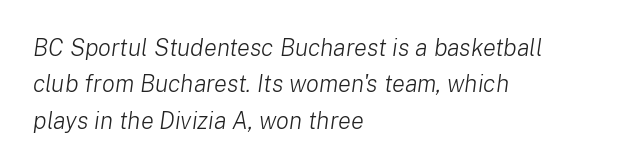
This is oblique type, the kind used for emphasis or titles. Compared with a centered layout, this one pins lines to the left instead. Line spacing here is normal. No extra ink here — the face is not bold. Anything drawn beneath the words? Only blank space. What stands out about the letter spacing? Nothing — it is the standard amount.
